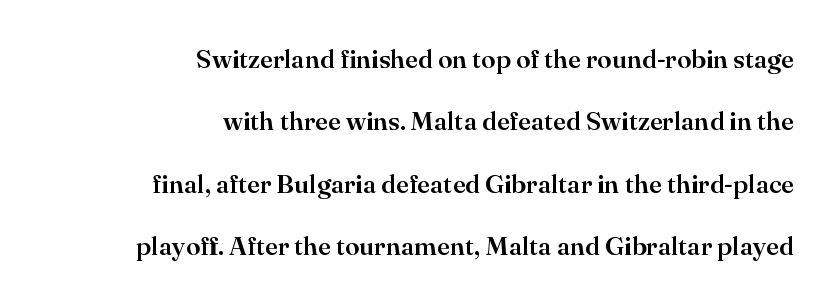
{"italic": "no", "underline": "no", "align": "right", "line_spacing": "loose", "line_spacing_ratio": 2.4, "letter_spacing": "normal", "letter_spacing_em": 0.0, "glyph_px": 26}
